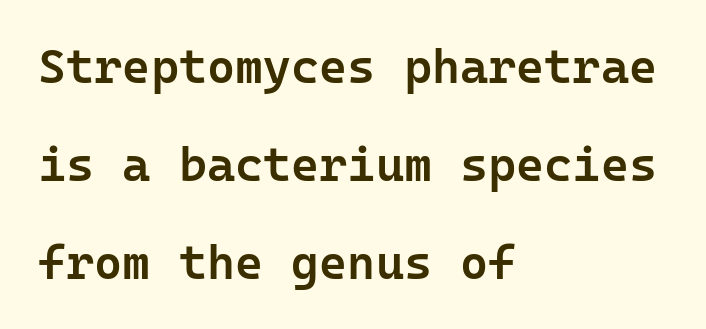
The image shows 48 px semibold sans-serif type, upright, monospaced; set left-aligned, loose line spacing (2.04x), normal letter spacing, not underlined; low stroke contrast and a medium x-height.
